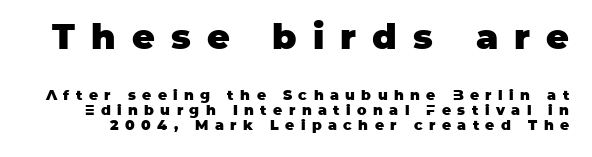
The image shows 35 px heavy sans-serif type, upright; set tight line spacing (1.08x), unusually wide letter spacing (+0.46 em), not underlined; the first (top) block is 2.5x larger; low stroke contrast and a large x-height.
